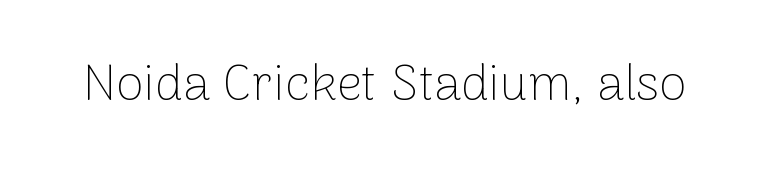
{"serif": "no", "italic": "no", "bold": "no", "weight": "thin", "width": "normal", "stroke_contrast": "low", "x_height": "medium", "monospaced": "no", "underline": "no", "letter_spacing": "normal", "letter_spacing_em": 0.0, "glyph_px": 50}
